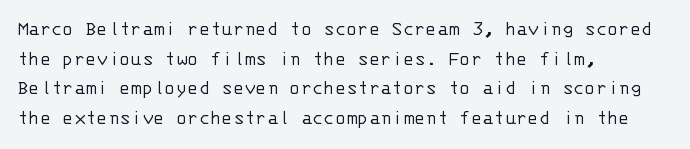
Quick note: underline off. Do the letters lean? They stand straight. The text block is weighted toward the left margin, trailing off unevenly rightward. This rendering leaves character spacing at its baseline value. Vertical spacing — default.
